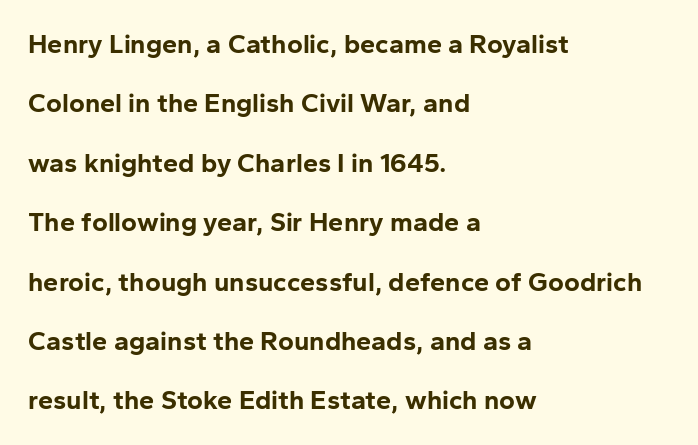
Q: Is the text bold? A: Yes.
Q: Is the text italic (slanted)? A: No, it is upright.
Q: Is the text underlined? A: No.
Q: How is the paragraph aligned? A: Left-aligned.
Q: Is the spacing between letters normal or unusually wide? A: Normal.
Q: Is the spacing between lines tight, normal or loose? A: Loose.
